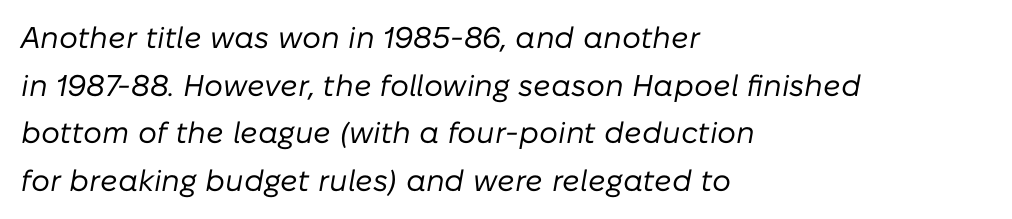
{"italic": "yes", "lean": "right", "slant_degrees": 10, "bold": "no", "weight": "regular", "width": "normal", "stroke_contrast": "low", "x_height": "medium", "monospaced": "no", "underline": "no", "align": "left", "line_spacing": "normal", "line_spacing_ratio": 1.59, "letter_spacing": "normal", "letter_spacing_em": 0.0, "glyph_px": 30}
